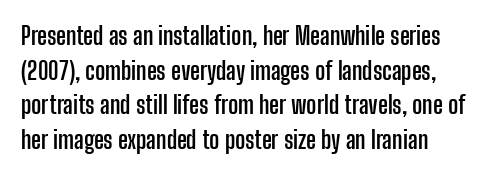
{"italic": "no", "bold": "yes", "underline": "no", "line_spacing": "normal", "line_spacing_ratio": 1.44, "letter_spacing": "normal", "letter_spacing_em": 0.0, "glyph_px": 24}
